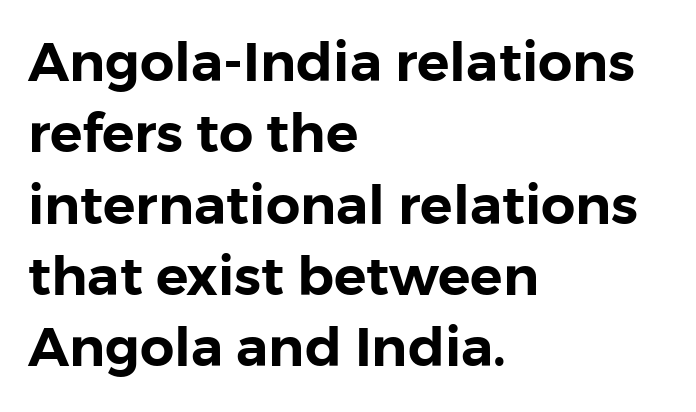
The image shows 54 px sans-serif type, upright; set left-aligned, normal line spacing (1.32x), normal letter spacing, not underlined; low stroke contrast and a medium x-height.
